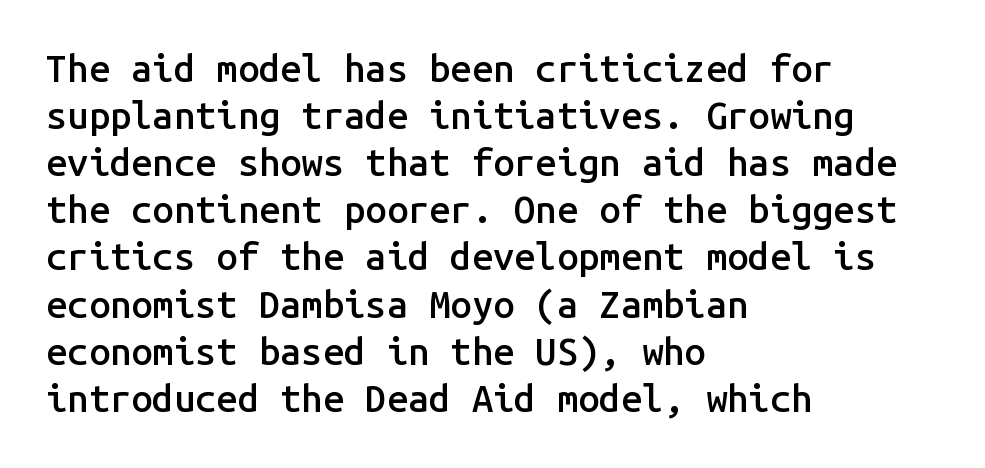
You could count columns in this text — the font is strictly monospaced. In terms of posture, this sample is upright. The space beneath each line is pristine and unruled. Notice the strokes are somewhat thickened but not fully heavy: this is a semibold. Unlike a traditional serif, this face leaves its strokes unadorned.
